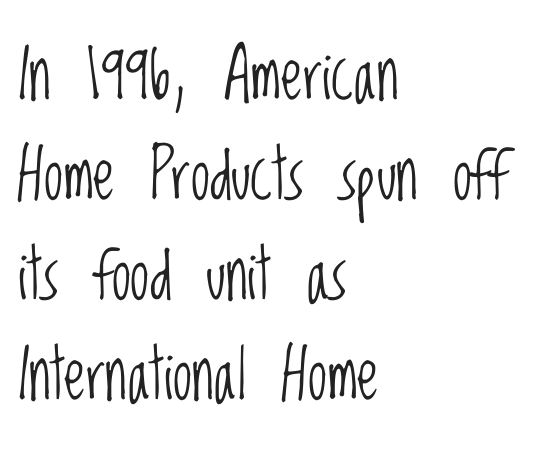
{"serif": "no", "italic": "no", "bold": "no", "weight": "light", "width": "condensed", "stroke_contrast": "low", "x_height": "large", "monospaced": "no", "underline": "no", "align": "left", "line_spacing": "normal", "line_spacing_ratio": 1.45, "letter_spacing": "normal", "letter_spacing_em": 0.0, "glyph_px": 69}
